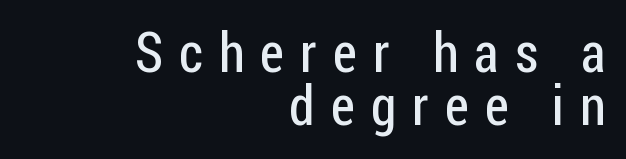
The image shows 55 px regular-weight, condensed sans-serif type, upright; set right-aligned, tight line spacing (0.96x), unusually wide letter spacing (+0.29 em), not underlined; low stroke contrast and a medium x-height.
